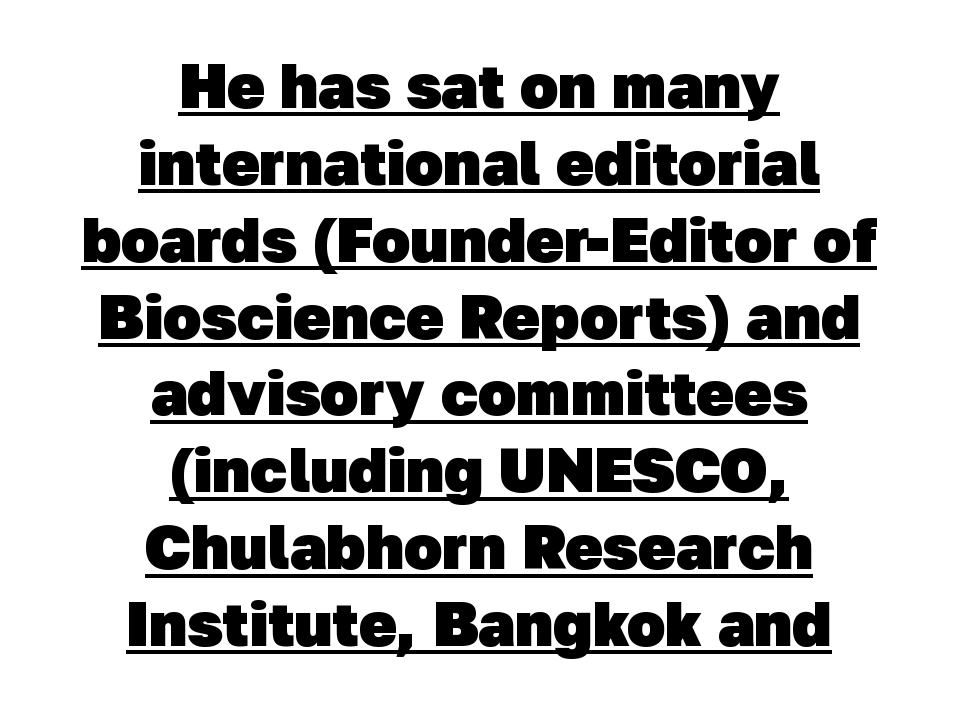
{"serif": "no", "bold": "yes", "weight": "heavy", "width": "normal", "stroke_contrast": "low", "x_height": "medium", "monospaced": "no", "underline": "yes", "align": "center", "line_spacing_ratio": 1.22, "letter_spacing": "normal", "letter_spacing_em": 0.0, "glyph_px": 63}
